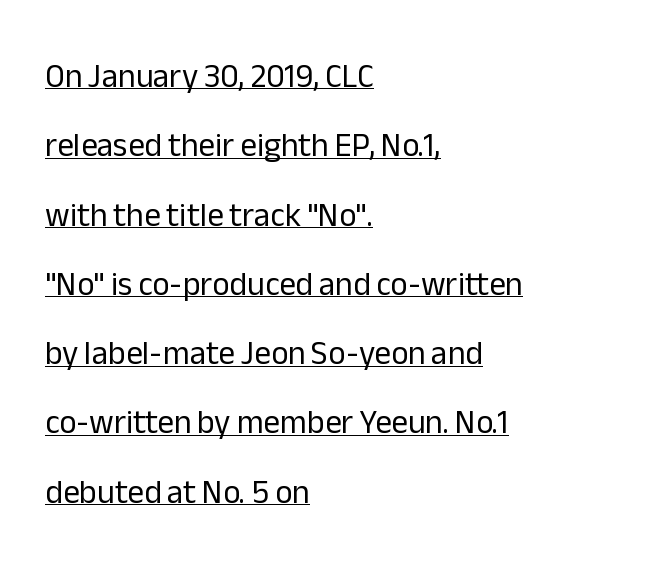
{"serif": "no", "italic": "no", "bold": "no", "weight": "regular", "width": "normal", "stroke_contrast": "low", "x_height": "medium", "monospaced": "no", "underline": "yes", "align": "left", "line_spacing": "loose", "line_spacing_ratio": 2.1, "letter_spacing": "normal", "letter_spacing_em": 0.0, "glyph_px": 33}
